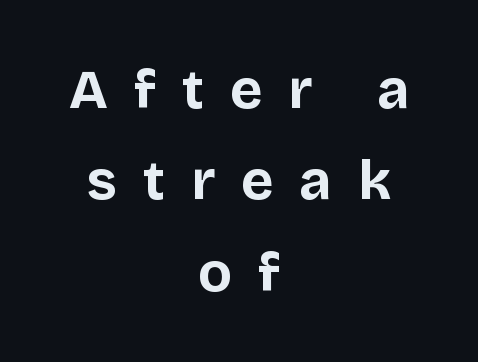
The image shows 56 px bold sans-serif type, upright; set centered, normal line spacing (1.63x), unusually wide letter spacing (+0.46 em), not underlined; low stroke contrast and a large x-height.
